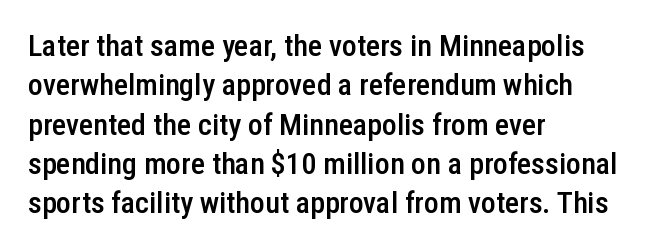
Q: Is the text bold? A: Semi-bold.
Q: Is the text italic (slanted)? A: No, it is upright.
Q: Is the typeface a serif or a sans-serif typeface? A: Sans-serif.
Q: Is the text underlined? A: No.
Q: How is the paragraph aligned? A: Left-aligned.
Q: Is the spacing between letters normal or unusually wide? A: Normal.
Q: Is the spacing between lines tight, normal or loose? A: Normal.
Q: Width (condensed, normal, or wide)? A: Condensed.
Q: Stroke contrast? A: Low.
Q: x-height? A: Medium.
Q: Monospaced? A: No.
